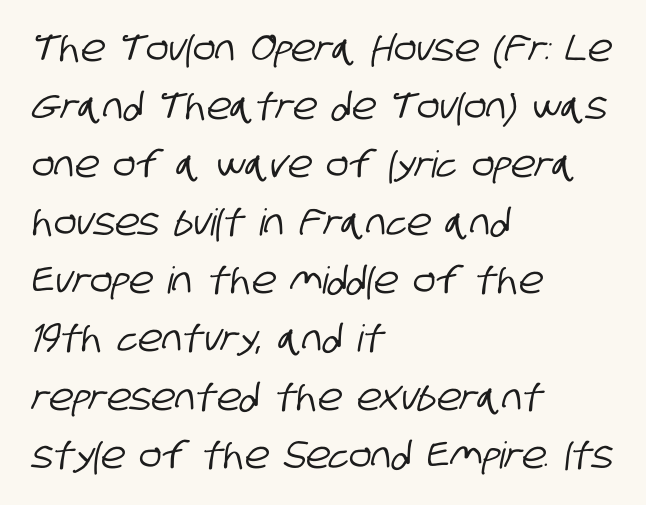
{"serif": "no", "width": "condensed", "stroke_contrast": "low", "x_height": "large", "monospaced": "no", "underline": "no", "align": "left", "line_spacing": "normal", "line_spacing_ratio": 1.57, "letter_spacing": "normal", "letter_spacing_em": 0.0, "glyph_px": 37}
